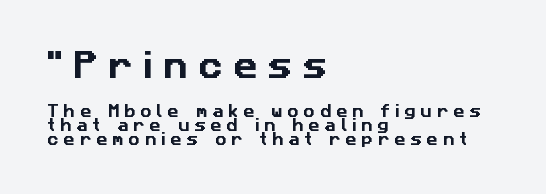
Q: Is the typeface a serif or a sans-serif typeface? A: Sans-serif.
Q: Is the text underlined? A: No.
Q: How is the paragraph aligned? A: Left-aligned.
Q: Is the spacing between letters normal or unusually wide? A: Unusually wide.
Q: Is the spacing between lines tight, normal or loose? A: Tight.
Q: Which block of text is set in a larger size, the first (top) or the second (bottom)? A: The first (top) one.
Q: Width (condensed, normal, or wide)? A: Normal.
Q: Stroke contrast? A: Low.
Q: x-height? A: Medium.
Q: Monospaced? A: No.
